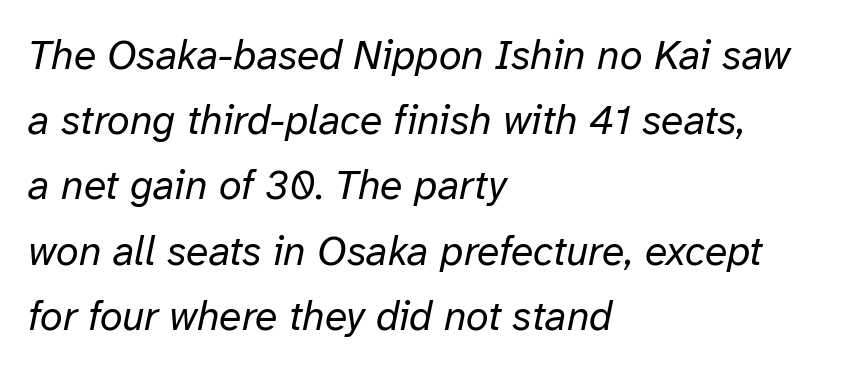
The image shows 41 px regular-weight type, italic (leaning right); set left-aligned, normal line spacing (1.59x), normal letter spacing, not underlined; low stroke contrast and a medium x-height.
